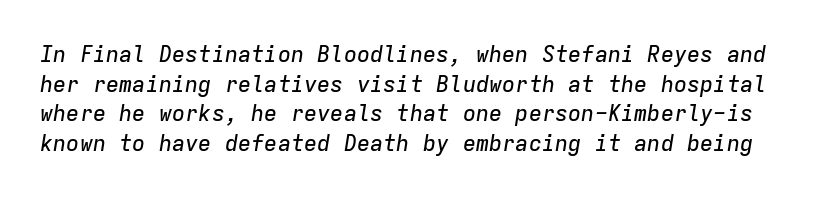
Q: Is the text italic (slanted)? A: Yes, it leans right by about 9 degrees.
Q: Is the text underlined? A: No.
Q: Is the spacing between letters normal or unusually wide? A: Normal.
Q: Is the spacing between lines tight, normal or loose? A: Normal.
